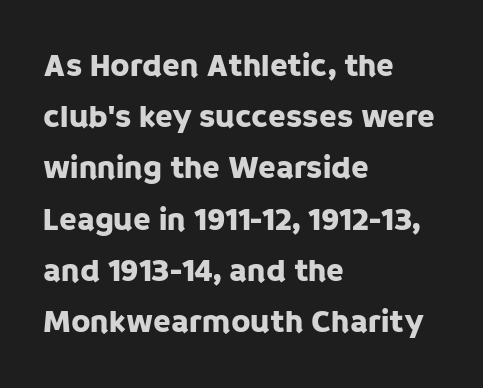
The glyphs in this specimen are sans serif. The passage shown is typed in a proportional face where columns would drift. The gaps between neighbouring characters are ordinary and unremarkable. Italic: no, the glyphs are upright roman.
